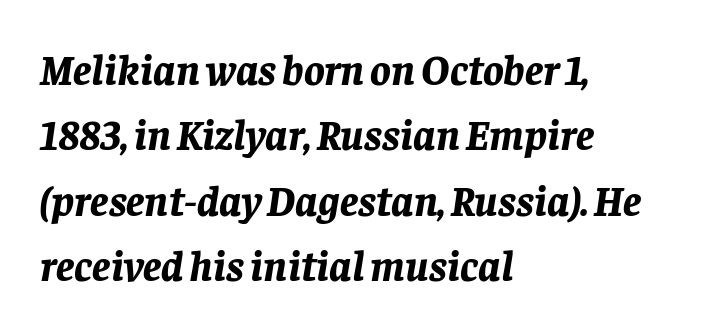
{"italic": "yes", "lean": "right", "slant_degrees": 8, "bold": "yes", "weight": "bold", "width": "normal", "stroke_contrast": "low", "x_height": "large", "monospaced": "no", "underline": "no", "align": "left", "line_spacing": "normal", "line_spacing_ratio": 1.52, "letter_spacing": "normal", "letter_spacing_em": 0.0, "glyph_px": 43}
